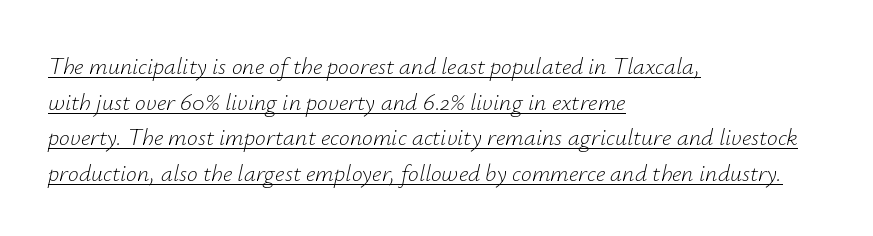
Weight class: somewhere from thin through regular. Like a heading marked for emphasis, these lines bear an underscore. The rendering anchors every line to the left-hand side. Students, note that the glyphs here touch the page at normal intervals.
